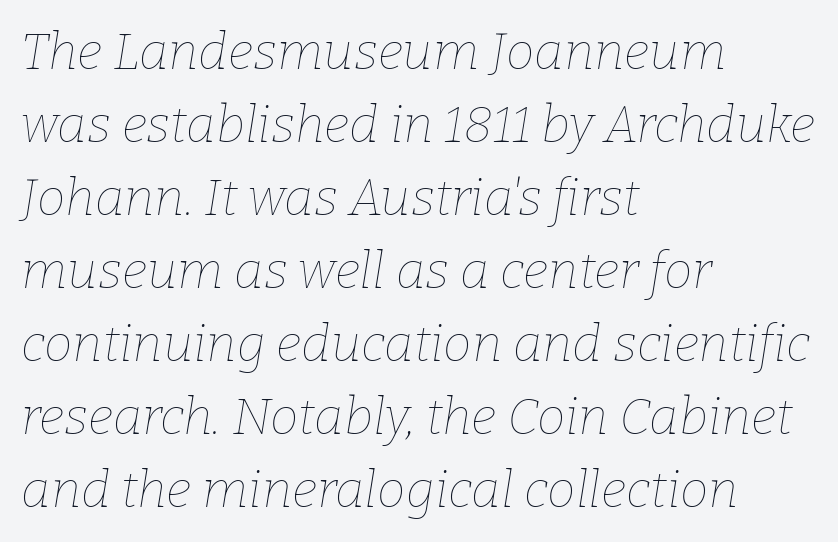
Q: Is the text bold? A: No.
Q: Is the text italic (slanted)? A: Yes, it leans right by about 9 degrees.
Q: Is the text underlined? A: No.
Q: How is the paragraph aligned? A: Left-aligned.
Q: Is the spacing between letters normal or unusually wide? A: Normal.
Q: Is the spacing between lines tight, normal or loose? A: Normal.
Q: Width (condensed, normal, or wide)? A: Normal.
Q: Stroke contrast? A: Low.
Q: x-height? A: Medium.
Q: Monospaced? A: No.
